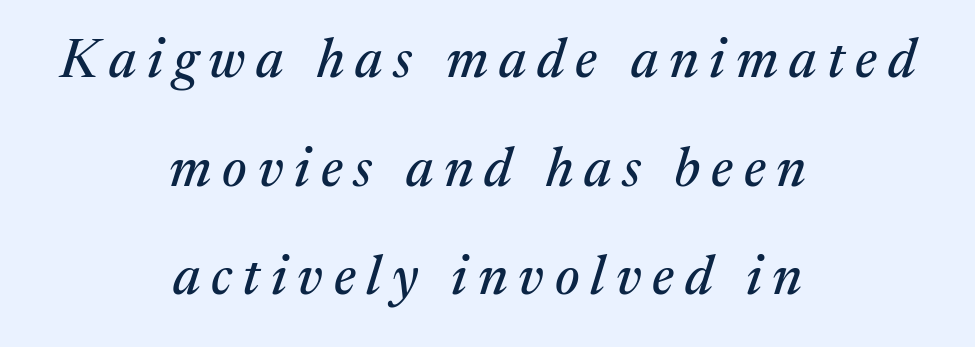
{"serif": "yes", "italic": "yes", "lean": "right", "slant_degrees": 17, "width": "normal", "stroke_contrast": "medium", "x_height": "medium", "monospaced": "no", "underline": "no", "align": "center", "line_spacing": "loose", "line_spacing_ratio": 2.01, "letter_spacing": "wide", "letter_spacing_em": 0.2, "glyph_px": 54}
